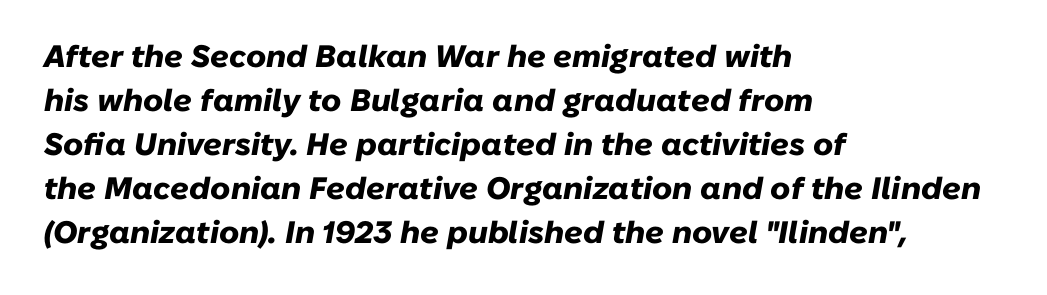
Every letter is thick-stroked: bold, no question. Horizontal alignment here is leftward, the default for most running prose. Spacing between characters is what you'd get straight out of the box. These lines were composed using italics. The baseline area is clear. Spacing verdict: proportional, widths tailored to each character.
